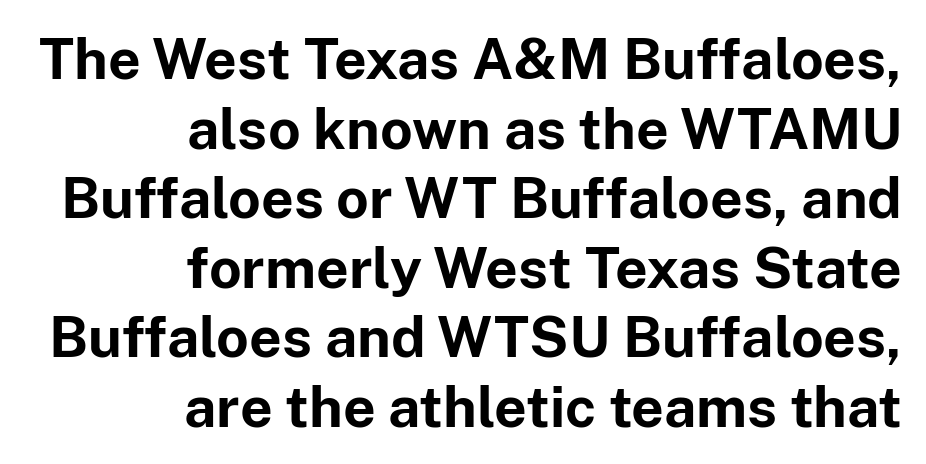
These lines are composed in type without serifs. The paragraph shown leans on its right margin. The letters advance in unequal steps, a hallmark of proportional type. Underline: absent. The letters stand upright; this is a roman face. Weight: bold.
